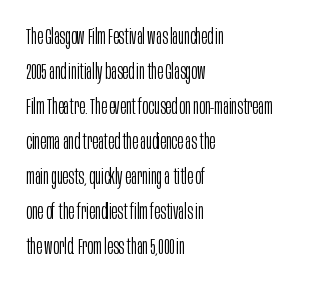
Every stem runs plumb, perpendicular to the baseline. Ink coverage per letter is moderate at most. Does extra space separate the letters? No, they use regular spacing. Line starts are locked; line ends wander. If you measured baseline to baseline, you'd find a middling distance.
